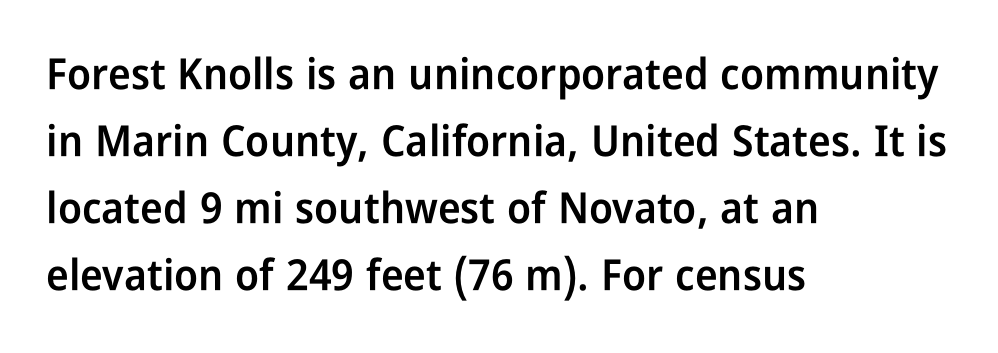
These lines sit exactly where default settings would place them. The gap between lines stays unmarked. This sample uses a sans-serif face. The lettering holds an erect, upright posture throughout. Weight check: semibold — heavier than regular, not quite bold. Inter-character spacing is left at the font's built-in metrics.
